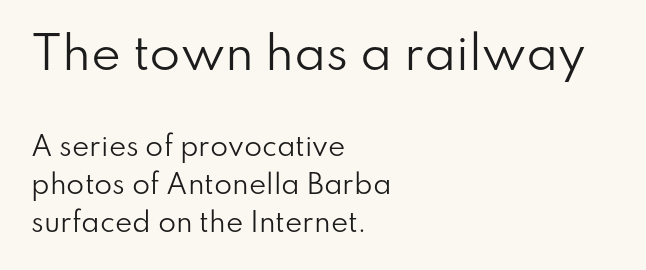
Q: Is the text bold? A: No.
Q: Is the text italic (slanted)? A: No, it is upright.
Q: Is the typeface a serif or a sans-serif typeface? A: Sans-serif.
Q: Is the text underlined? A: No.
Q: How is the paragraph aligned? A: Left-aligned.
Q: Is the spacing between letters normal or unusually wide? A: Normal.
Q: Is the spacing between lines tight, normal or loose? A: Normal.
Q: Which block of text is set in a larger size, the first (top) or the second (bottom)? A: The first (top) one.
Q: Width (condensed, normal, or wide)? A: Normal.
Q: Stroke contrast? A: Low.
Q: x-height? A: Small.
Q: Monospaced? A: No.
